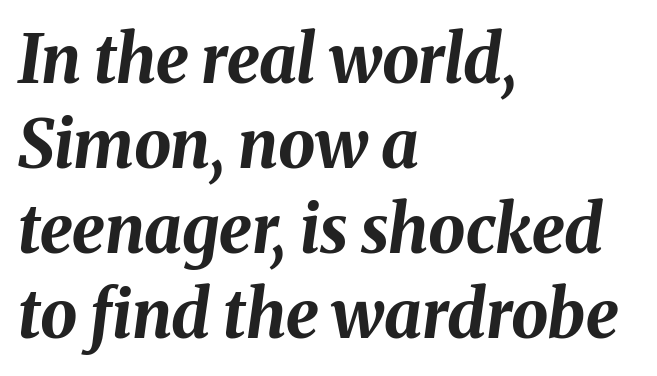
Students, observe: this is what conventionally led text looks like. Weight: bold. Is the block centered? No — it sits flush against the left margin. This sample has the flowing, uneven cadence of proportional lettering.
